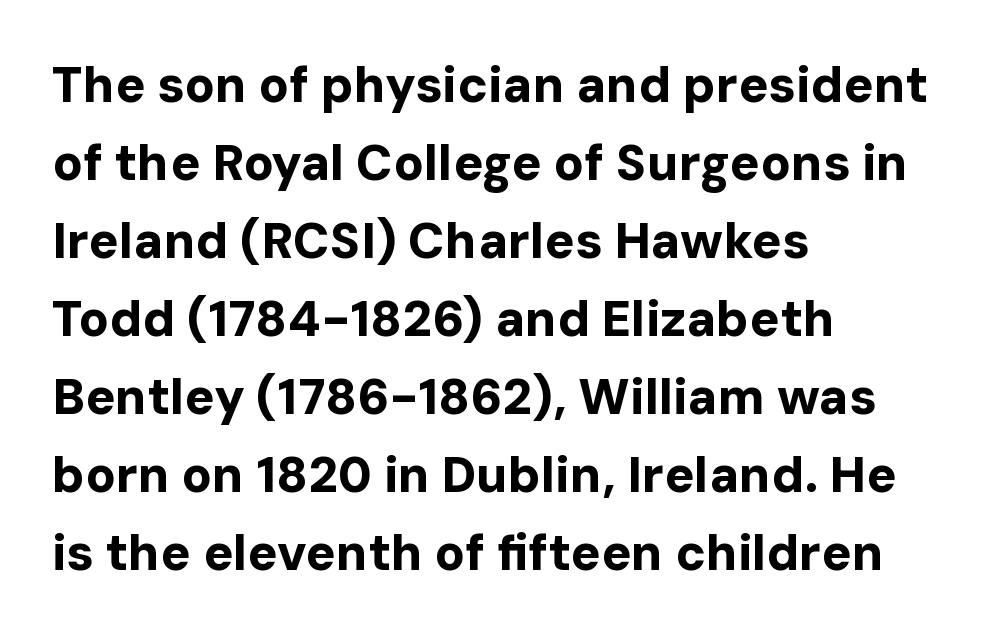
Beneath every word, the page is bare. Typographic density is high because the face is bold. The letters sit at their default tracking, neither squeezed nor spread. Regarding serifs, this sample does without them. This is the regular roman posture of the typeface.
